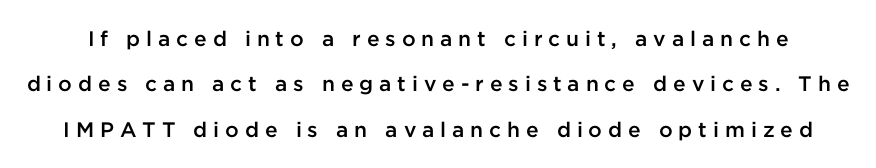
{"italic": "no", "bold": "semi", "underline": "no", "line_spacing": "loose", "line_spacing_ratio": 2.16, "letter_spacing": "wide", "letter_spacing_em": 0.28, "glyph_px": 21}
